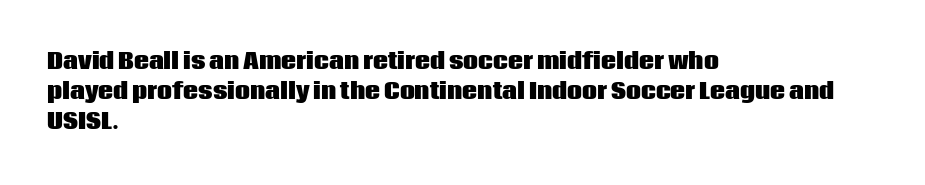
{"italic": "no", "bold": "yes", "underline": "no", "align": "left", "line_spacing": "normal", "line_spacing_ratio": 1.42, "letter_spacing": "normal", "letter_spacing_em": 0.0, "glyph_px": 21}
